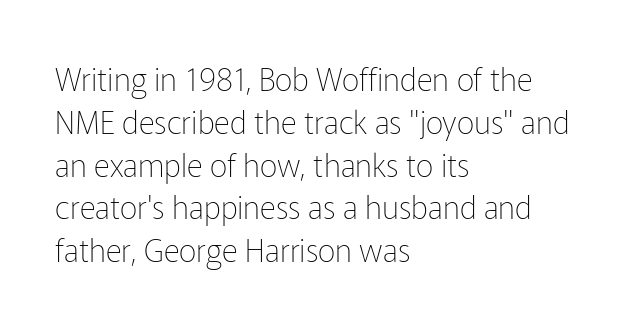
The image shows 31 px thin sans-serif type, upright; set left-aligned, normal line spacing (1.38x), normal letter spacing, not underlined; low stroke contrast and a medium x-height.
